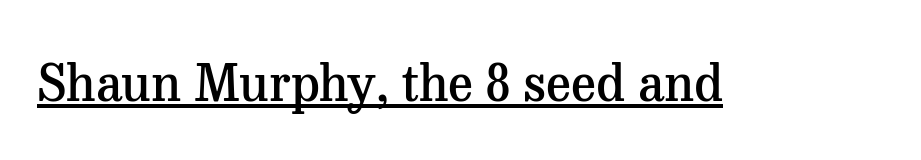
{"serif": "yes", "italic": "no", "bold": "semi", "weight": "semibold", "width": "normal", "stroke_contrast": "medium", "x_height": "medium", "monospaced": "no", "underline": "yes", "letter_spacing": "normal", "letter_spacing_em": 0.0, "glyph_px": 51}
